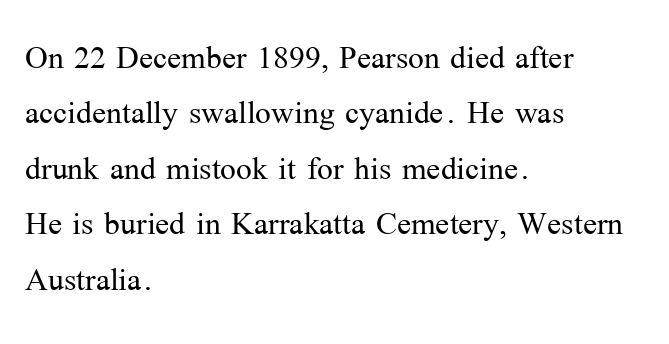
The image shows 42 px light serif type, upright; set left-aligned, normal line spacing (1.32x), normal letter spacing, not underlined; medium stroke contrast and a medium x-height.
